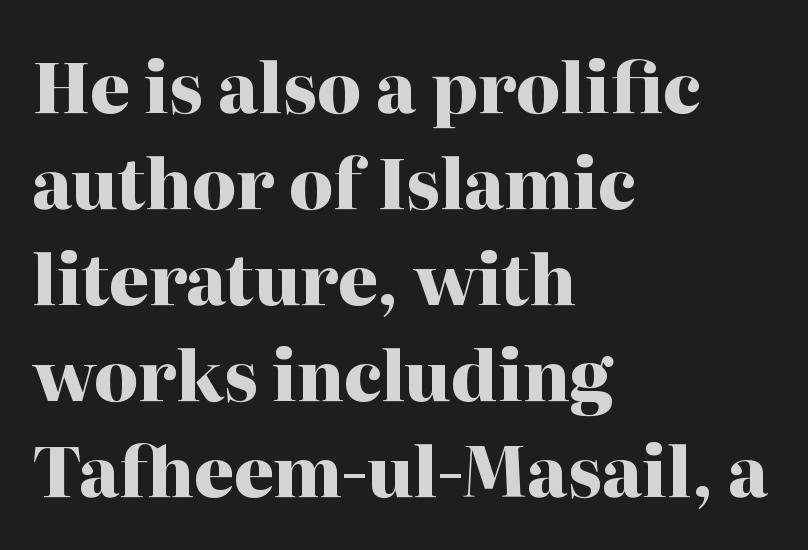
{"serif": "yes", "italic": "no", "bold": "yes", "weight": "heavy", "width": "normal", "stroke_contrast": "high", "x_height": "medium", "monospaced": "no", "underline": "no", "align": "left", "line_spacing": "normal", "line_spacing_ratio": 1.41, "letter_spacing": "normal", "letter_spacing_em": 0.0, "glyph_px": 68}
